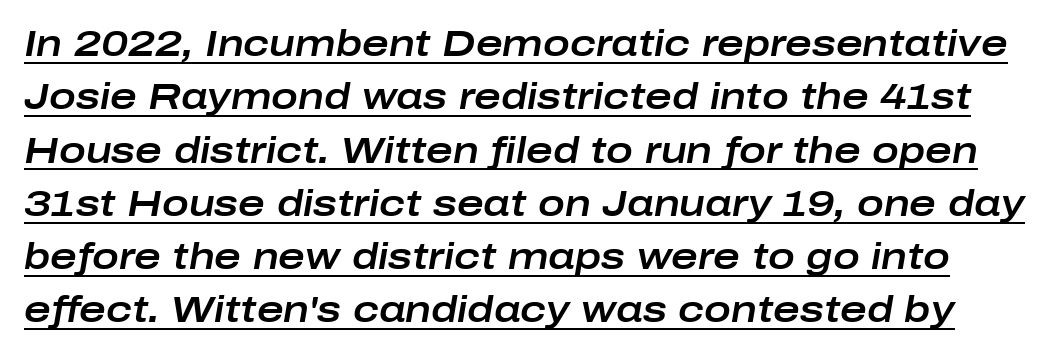
Q: Is the text italic (slanted)? A: Yes, it leans right by about 10 degrees.
Q: Is the text underlined? A: Yes.
Q: Is the spacing between letters normal or unusually wide? A: Normal.
Q: Is the spacing between lines tight, normal or loose? A: Normal.
Q: Width (condensed, normal, or wide)? A: Wide.
Q: Stroke contrast? A: Low.
Q: x-height? A: Medium.
Q: Monospaced? A: No.
